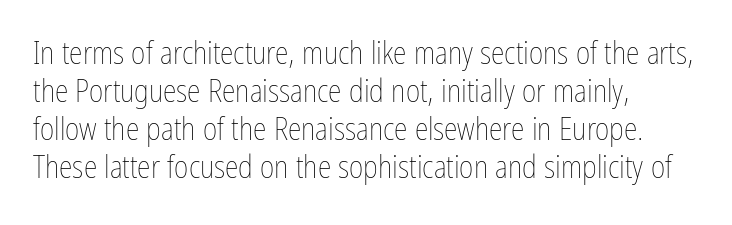
The image shows 31 px thin, condensed type, upright; set left-aligned, line spacing 1.23x, normal letter spacing, not underlined; low stroke contrast and a medium x-height.
